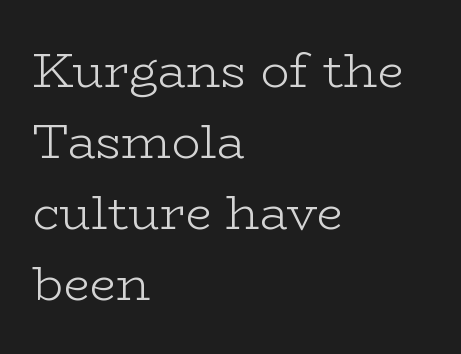
{"serif": "yes", "italic": "no", "bold": "no", "weight": "light", "width": "wide", "stroke_contrast": "low", "x_height": "medium", "monospaced": "no", "underline": "no", "align": "left", "line_spacing": "normal", "line_spacing_ratio": 1.48, "letter_spacing": "normal", "letter_spacing_em": 0.0, "glyph_px": 48}
